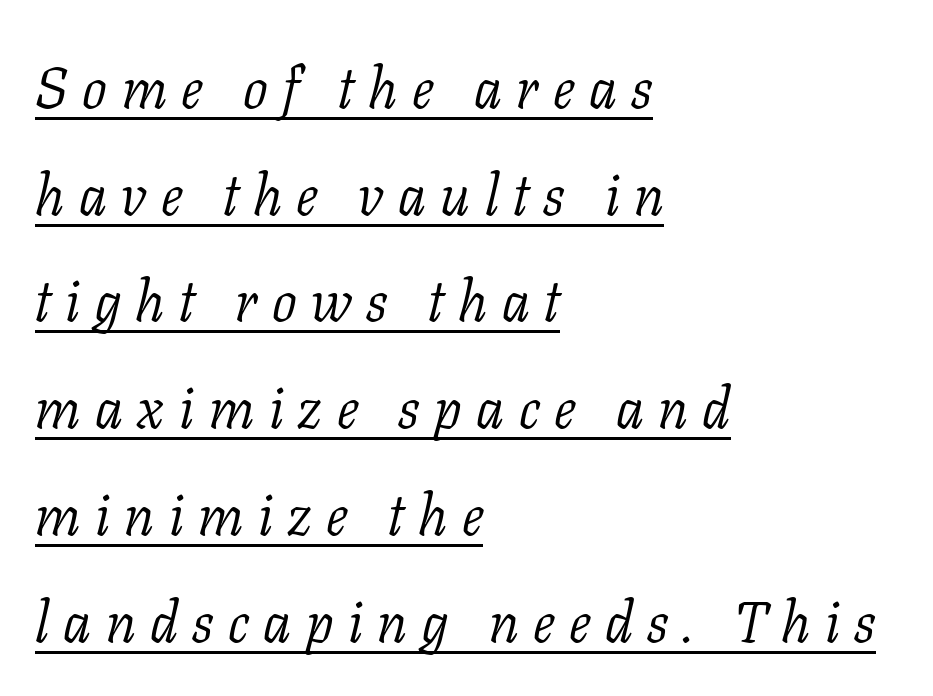
Q: Is the text bold? A: No.
Q: Is the text italic (slanted)? A: Yes, it leans right by about 11 degrees.
Q: Is the typeface a serif or a sans-serif typeface? A: Serif.
Q: Is the text underlined? A: Yes.
Q: How is the paragraph aligned? A: Left-aligned.
Q: Is the spacing between letters normal or unusually wide? A: Unusually wide.
Q: Width (condensed, normal, or wide)? A: Normal.
Q: Stroke contrast? A: Low.
Q: x-height? A: Medium.
Q: Monospaced? A: No.
